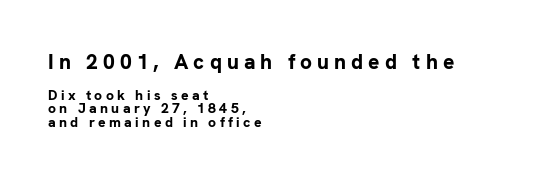
Q: Is the text bold? A: Yes.
Q: Is the text italic (slanted)? A: No, it is upright.
Q: Is the text underlined? A: No.
Q: How is the paragraph aligned? A: Left-aligned.
Q: Is the spacing between letters normal or unusually wide? A: Unusually wide.
Q: Is the spacing between lines tight, normal or loose? A: Tight.
Q: Which block of text is set in a larger size, the first (top) or the second (bottom)? A: The first (top) one.
